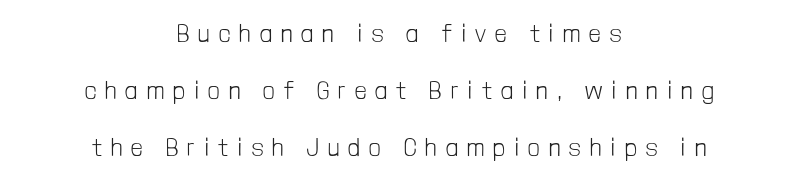
The image shows 25 px text type, upright; set centered, loose line spacing (2.28x), unusually wide letter spacing (+0.37 em), not underlined.
